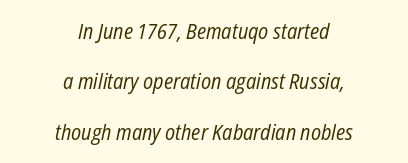
{"italic": "yes", "lean": "right", "slant_degrees": 12, "bold": "no", "underline": "no", "align": "center", "line_spacing": "loose", "line_spacing_ratio": 2.4, "letter_spacing": "normal", "letter_spacing_em": 0.0, "glyph_px": 21}
